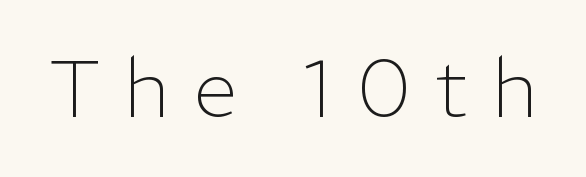
The image shows 80 px light sans-serif type, upright; set unusually wide letter spacing (+0.3 em), not underlined; low stroke contrast and a medium x-height.
